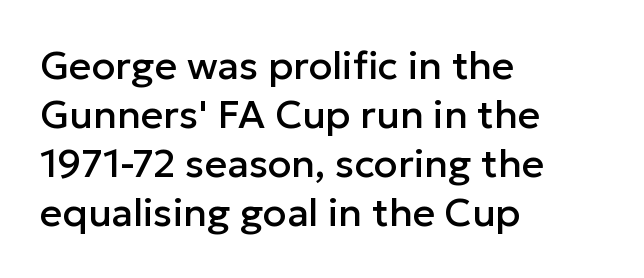
You could call the tracking neutral — neither tight nor loose. The area under the type is left untouched. Do the characters align in a grid? No, the font is proportional. In terms of letterform style, serifs are entirely absent. Left-aligned paragraph, ragged on the right.
